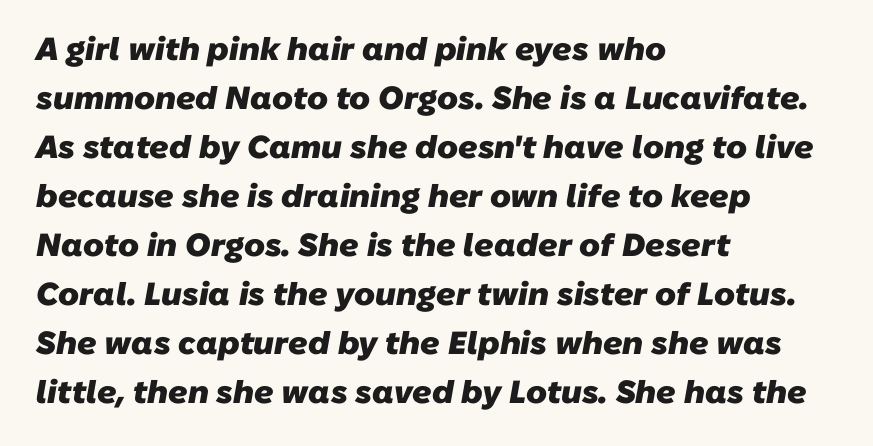
Caption: bold face, heavy strokes. Summary of vertical rhythm: regular, with standard interline spacing. Words appear dense and cohesive because spacing is normal. Horizontally, the lines are justified to the leading edge only. Do the characters align in a grid? No, the font is proportional. Letters rest on an invisible, unmarked baseline.
